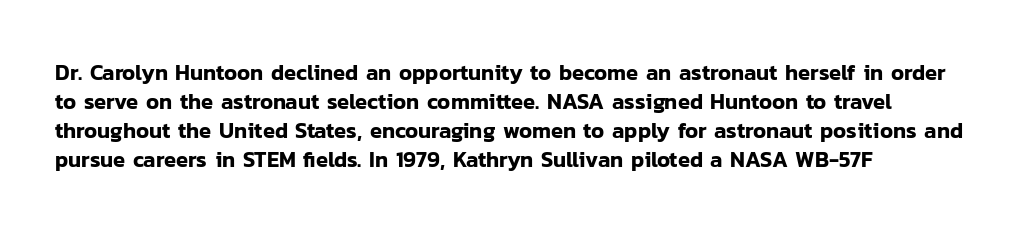
Q: Is the text italic (slanted)? A: No, it is upright.
Q: Is the text underlined? A: No.
Q: How is the paragraph aligned? A: Left-aligned.
Q: Is the spacing between letters normal or unusually wide? A: Normal.
Q: Is the spacing between lines tight, normal or loose? A: Normal.
